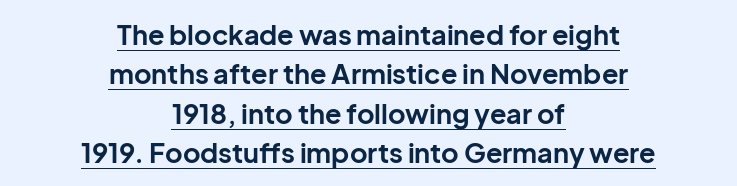
Q: Is the text bold? A: Yes.
Q: Is the text italic (slanted)? A: No, it is upright.
Q: Is the text underlined? A: Yes.
Q: How is the paragraph aligned? A: Centered.
Q: Is the spacing between letters normal or unusually wide? A: Normal.
Q: Is the spacing between lines tight, normal or loose? A: Normal.
